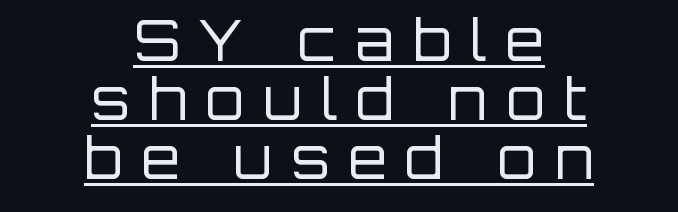
The image shows 56 px regular-weight sans-serif type, upright; set centered, tight line spacing (1.05x), unusually wide letter spacing (+0.34 em), underlined; low stroke contrast and a large x-height.
